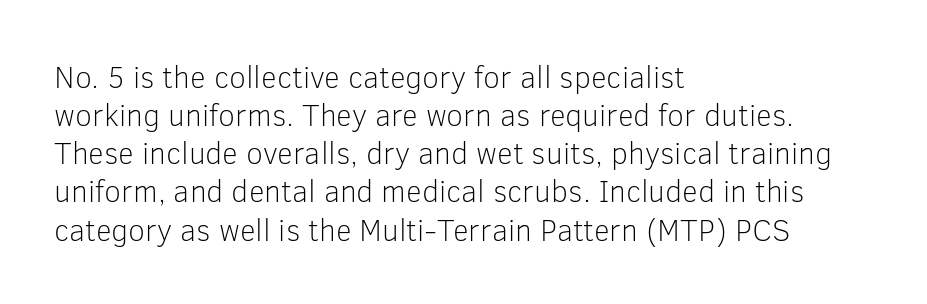
The image shows 31 px light sans-serif type, upright; set left-aligned, line spacing 1.23x, normal letter spacing, not underlined; low stroke contrast and a medium x-height.
